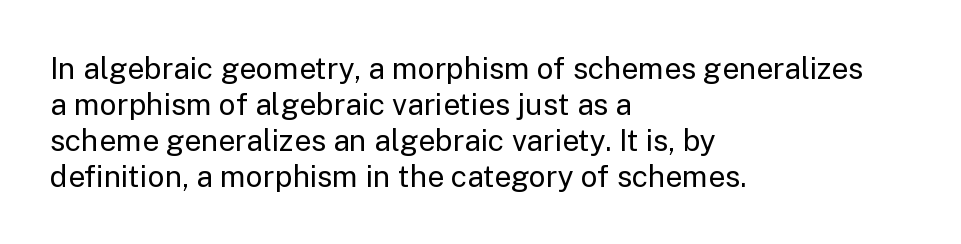
The image shows 30 px regular-weight sans-serif type, upright; set left-aligned, line spacing 1.2x, normal letter spacing, not underlined; low stroke contrast and a medium x-height.
